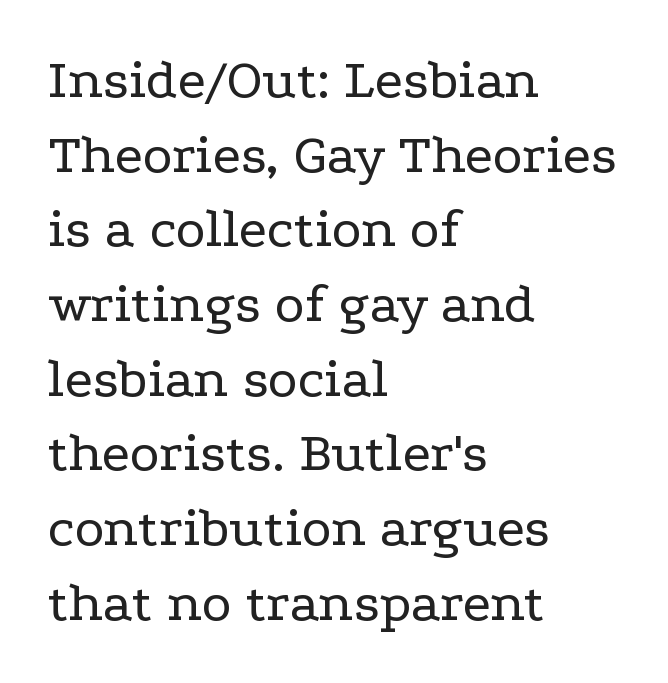
{"serif": "yes", "italic": "no", "bold": "no", "weight": "regular", "width": "wide", "stroke_contrast": "low", "x_height": "medium", "monospaced": "no", "underline": "no", "align": "left", "line_spacing": "normal", "line_spacing_ratio": 1.31, "letter_spacing": "normal", "letter_spacing_em": 0.0, "glyph_px": 57}
